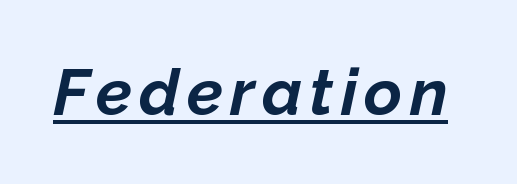
Think of a printed novel: that variable character pitch is what you see here. This sample carries an underscore along the baseline area. Rendered with sloped, italic letterforms. The glyphs have the mass of a bold cut.
